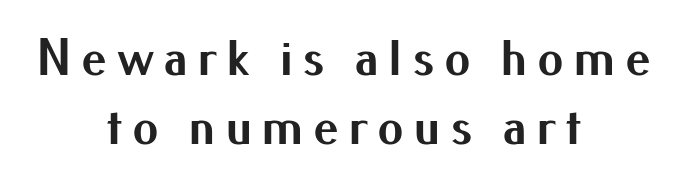
The image shows 52 px bold sans-serif type, upright; set centered, normal line spacing (1.32x), not underlined; medium stroke contrast and a small x-height.
